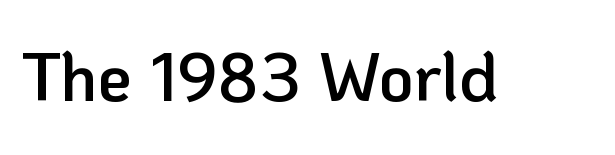
In terms of letterform style, serifs are entirely absent. Decoration check: the copy has no underline. There is no visible air inserted between adjacent glyphs. Spacing verdict: proportional, widths tailored to each character. Notice how the stems are strictly vertical — no italics here.
